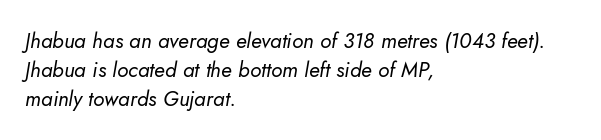
The leading is moderate, giving the passage an even texture. The weight tops out at a normal text grade. A typesetter would mark this as italic. No extra tracking has been applied to these lines.
